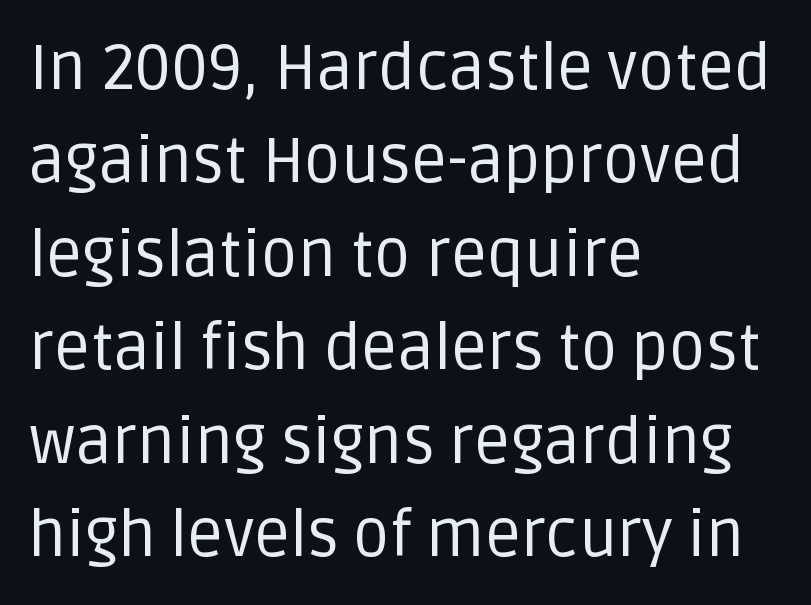
Q: Is the text bold? A: No.
Q: Is the text italic (slanted)? A: No, it is upright.
Q: Is the typeface a serif or a sans-serif typeface? A: Sans-serif.
Q: Is the text underlined? A: No.
Q: How is the paragraph aligned? A: Left-aligned.
Q: Is the spacing between letters normal or unusually wide? A: Normal.
Q: Is the spacing between lines tight, normal or loose? A: Normal.
Q: Width (condensed, normal, or wide)? A: Normal.
Q: Stroke contrast? A: Low.
Q: x-height? A: Large.
Q: Monospaced? A: No.
